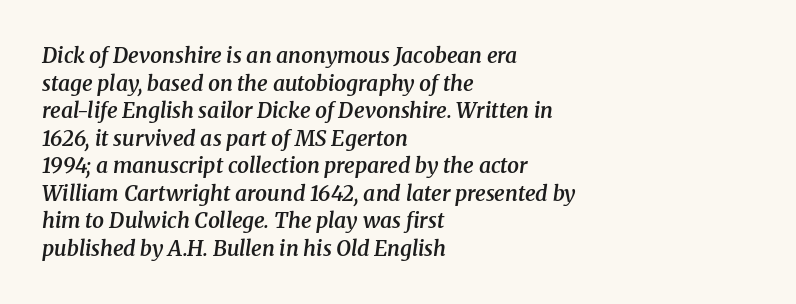
Q: Is the text bold? A: Semi-bold.
Q: Is the text italic (slanted)? A: Yes, it leans right by about 8 degrees.
Q: Is the text underlined? A: No.
Q: How is the paragraph aligned? A: Left-aligned.
Q: Is the spacing between letters normal or unusually wide? A: Normal.
Q: Is the spacing between lines tight, normal or loose? A: Normal.
